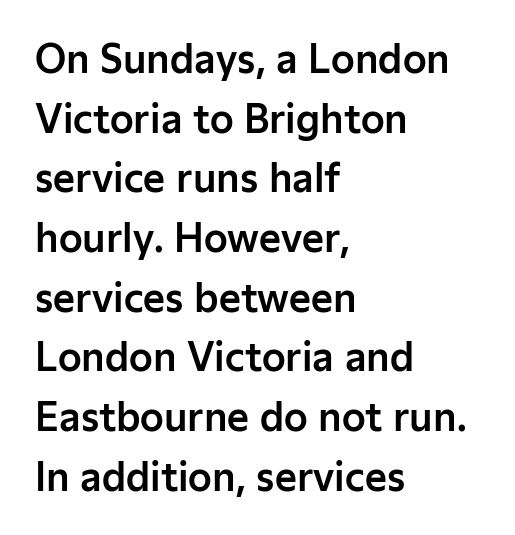
{"serif": "no", "italic": "no", "width": "normal", "stroke_contrast": "low", "x_height": "medium", "monospaced": "no", "underline": "no", "align": "left", "line_spacing": "normal", "line_spacing_ratio": 1.57, "letter_spacing": "normal", "letter_spacing_em": 0.0, "glyph_px": 38}
